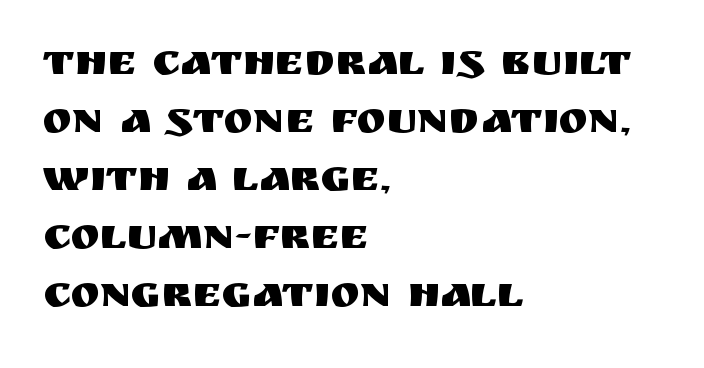
{"serif": "no", "italic": "no", "width": "normal", "stroke_contrast": "medium", "x_height": "large", "monospaced": "no", "underline": "no", "align": "left", "line_spacing": "normal", "line_spacing_ratio": 1.32, "letter_spacing": "normal", "letter_spacing_em": 0.0, "glyph_px": 44}
